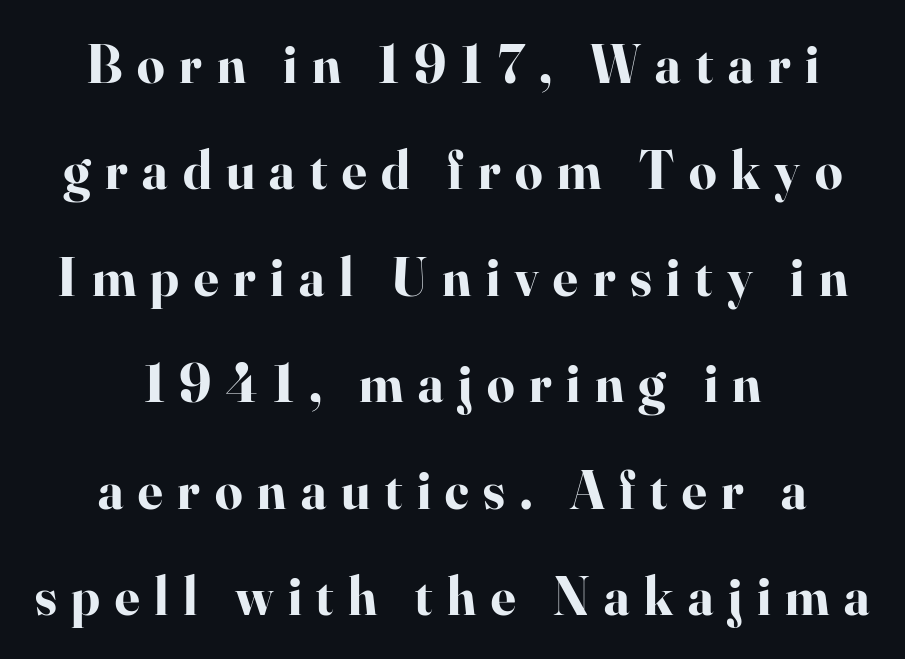
{"serif": "yes", "italic": "no", "bold": "yes", "weight": "bold", "width": "normal", "stroke_contrast": "high", "x_height": "small", "monospaced": "no", "underline": "no", "align": "center", "line_spacing": "loose", "line_spacing_ratio": 1.97, "letter_spacing": "wide", "letter_spacing_em": 0.27, "glyph_px": 54}
